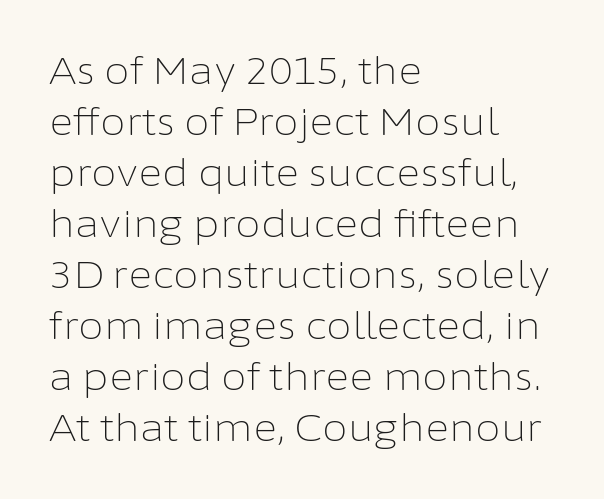
Posture: straight, roman, zero tilt. The face looks like a standard text weight, possibly lighter. Do the characters align in a grid? No, the font is proportional. Just letters on the line, the space beneath them empty. This sample keeps an unexceptional amount of space between lines.
